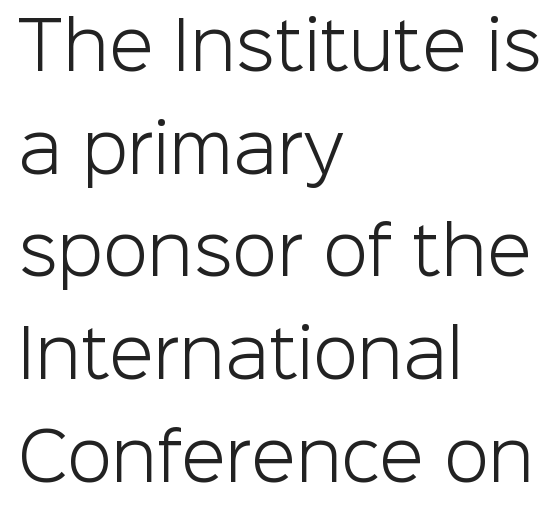
The image shows 65 px light sans-serif type, upright; set left-aligned, normal line spacing (1.58x), normal letter spacing, not underlined; low stroke contrast and a medium x-height.
